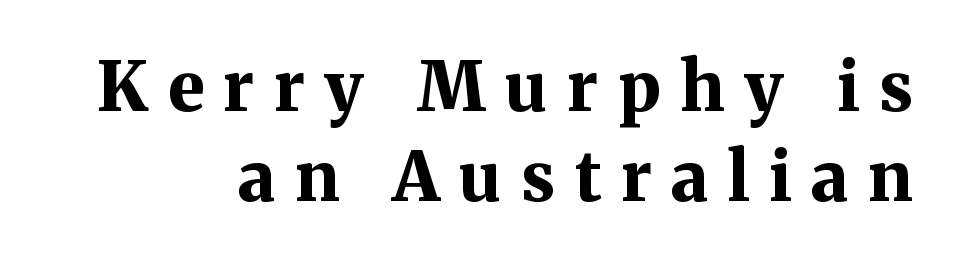
{"serif": "yes", "italic": "no", "bold": "yes", "weight": "bold", "width": "normal", "stroke_contrast": "medium", "x_height": "medium", "monospaced": "no", "underline": "no", "align": "right", "line_spacing": "normal", "line_spacing_ratio": 1.33, "letter_spacing": "wide", "letter_spacing_em": 0.29, "glyph_px": 68}
